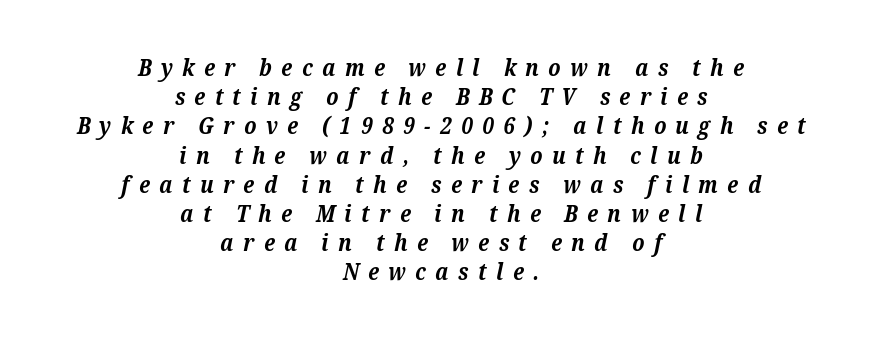
Q: Is the text bold? A: Yes.
Q: Is the text italic (slanted)? A: Yes, it leans right by about 12 degrees.
Q: Is the text underlined? A: No.
Q: How is the paragraph aligned? A: Centered.
Q: Is the spacing between letters normal or unusually wide? A: Unusually wide.
Q: Is the spacing between lines tight, normal or loose? A: Normal.
